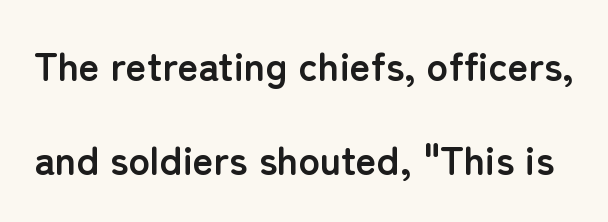
The image shows 40 px semibold sans-serif type, upright; set loose line spacing (2.36x), normal letter spacing, not underlined; low stroke contrast and a medium x-height.
